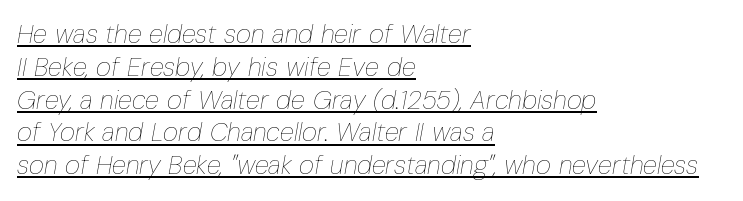
Q: Is the text bold? A: No.
Q: Is the text italic (slanted)? A: Yes, it leans right by about 10 degrees.
Q: Is the text underlined? A: Yes.
Q: How is the paragraph aligned? A: Left-aligned.
Q: Is the spacing between letters normal or unusually wide? A: Normal.
Q: Is the spacing between lines tight, normal or loose? A: Normal.
